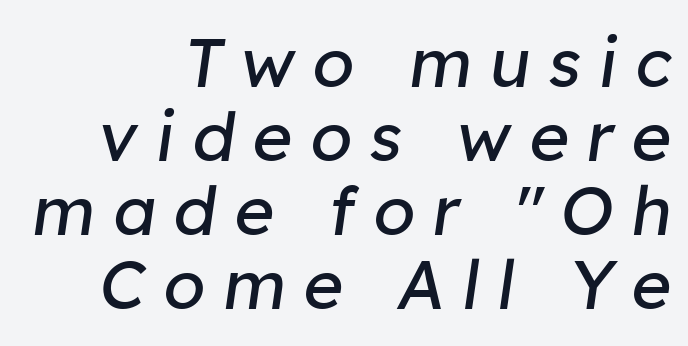
Rule under the text: the space is simply empty. You could not count columns in this text — the font is proportionally spaced. Characters are canted at an angle relative to the baseline's perpendicular. Successive baselines arrive quickly, one right under another. This rendering widens character spacing well past its baseline value. In CSS terms this would be text-align: right.
